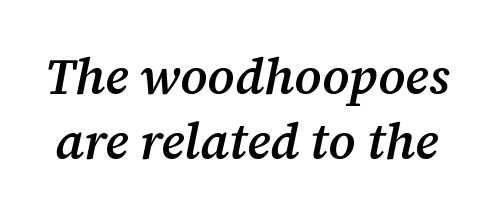
Q: Is the text bold? A: Semi-bold.
Q: Is the text italic (slanted)? A: Yes, it leans right by about 12 degrees.
Q: Is the typeface a serif or a sans-serif typeface? A: Serif.
Q: Is the text underlined? A: No.
Q: Is the spacing between letters normal or unusually wide? A: Normal.
Q: Is the spacing between lines tight, normal or loose? A: Normal.
Q: Width (condensed, normal, or wide)? A: Normal.
Q: Stroke contrast? A: Medium.
Q: x-height? A: Medium.
Q: Monospaced? A: No.
